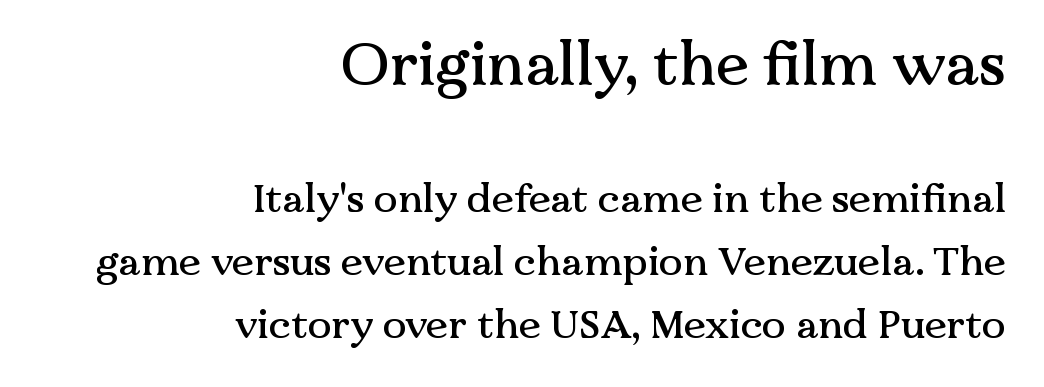
Q: Is the text italic (slanted)? A: No, it is upright.
Q: Is the typeface a serif or a sans-serif typeface? A: Serif.
Q: Is the text underlined? A: No.
Q: How is the paragraph aligned? A: Right-aligned.
Q: Is the spacing between letters normal or unusually wide? A: Normal.
Q: Is the spacing between lines tight, normal or loose? A: Normal.
Q: Which block of text is set in a larger size, the first (top) or the second (bottom)? A: The first (top) one.
Q: Width (condensed, normal, or wide)? A: Normal.
Q: Stroke contrast? A: Medium.
Q: x-height? A: Medium.
Q: Monospaced? A: No.
